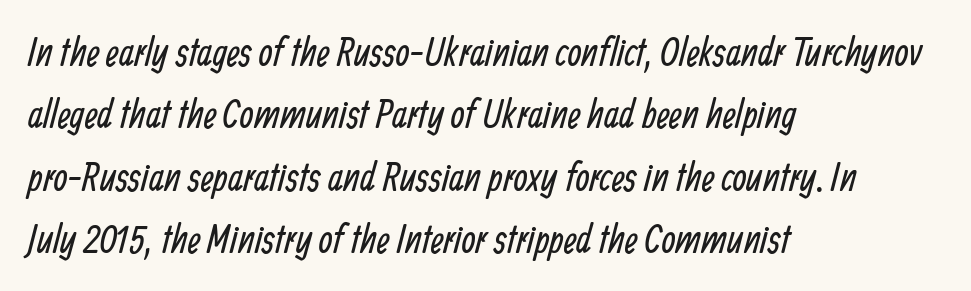
{"serif": "no", "bold": "no", "weight": "regular", "width": "condensed", "stroke_contrast": "low", "x_height": "medium", "monospaced": "no", "underline": "no", "align": "left", "line_spacing": "normal", "line_spacing_ratio": 1.56, "letter_spacing": "normal", "letter_spacing_em": 0.0, "glyph_px": 40}
